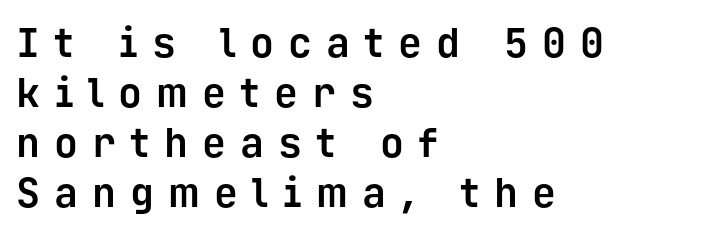
{"serif": "no", "italic": "no", "bold": "yes", "weight": "bold", "width": "normal", "stroke_contrast": "low", "x_height": "medium", "monospaced": "yes", "underline": "no", "align": "left", "line_spacing": "normal", "line_spacing_ratio": 1.25, "letter_spacing": "wide", "letter_spacing_em": 0.35, "glyph_px": 40}
